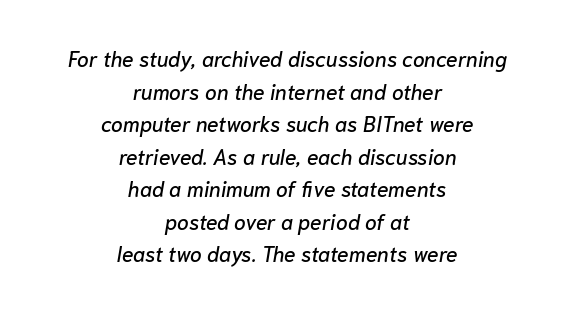
{"italic": "yes", "lean": "right", "slant_degrees": 10, "underline": "no", "align": "center", "line_spacing": "normal", "line_spacing_ratio": 1.55, "letter_spacing": "normal", "letter_spacing_em": 0.0, "glyph_px": 21}
